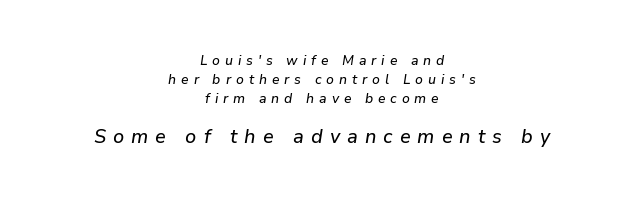
{"italic": "yes", "lean": "right", "slant_degrees": 9, "underline": "no", "align": "center", "line_spacing": "normal", "line_spacing_ratio": 1.34, "letter_spacing": "wide", "letter_spacing_em": 0.35, "larger_block": "second", "size_ratio": 1.43, "glyph_px": 20}
